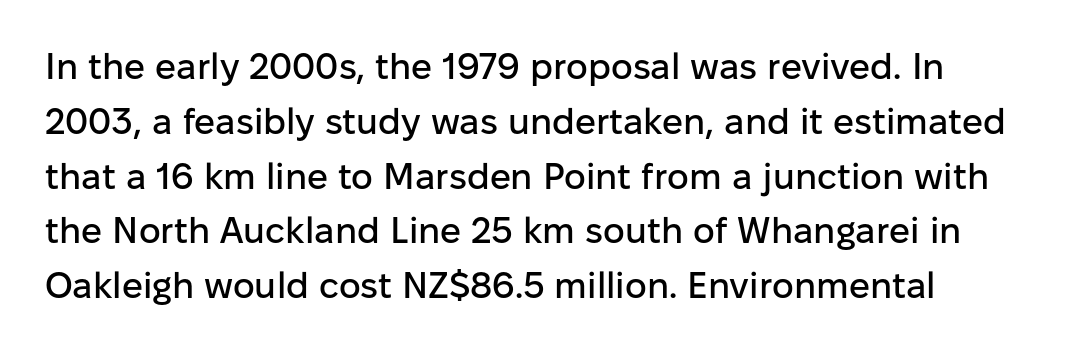
{"serif": "no", "italic": "no", "width": "normal", "stroke_contrast": "low", "x_height": "medium", "monospaced": "no", "underline": "no", "line_spacing": "normal", "line_spacing_ratio": 1.48, "letter_spacing": "normal", "letter_spacing_em": 0.0, "glyph_px": 37}
